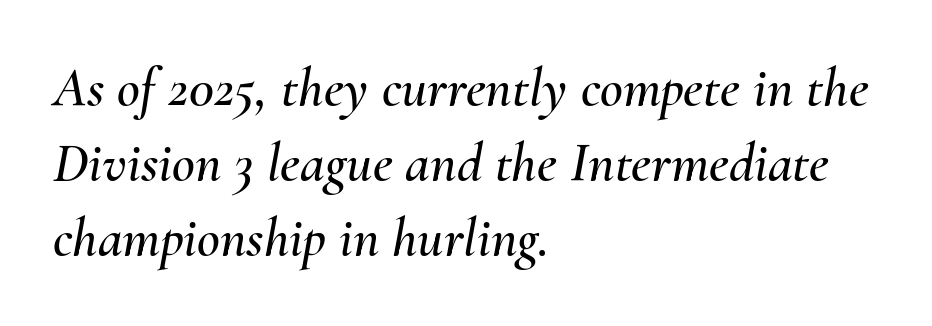
{"italic": "yes", "lean": "right", "slant_degrees": 10, "width": "normal", "stroke_contrast": "medium", "x_height": "small", "monospaced": "no", "underline": "no", "align": "left", "line_spacing": "normal", "line_spacing_ratio": 1.34, "letter_spacing": "normal", "letter_spacing_em": 0.0, "glyph_px": 56}
